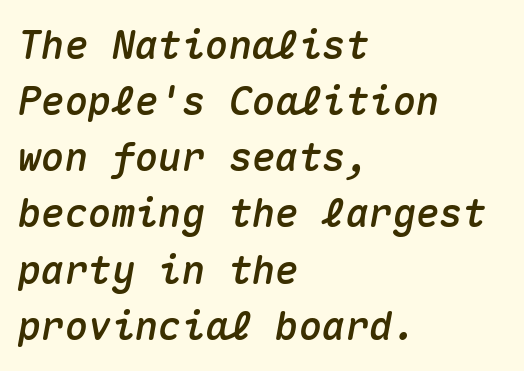
Is this a fixed-width face? Yes — each glyph sits in an identical cell. In terms of letterspacing, this is plain default setting. Every row of glyphs begins at an identical x-position on the left. The letters are slanted; this is an italic face. Rule under the text: the space is simply empty. The designer left line spacing at the default.
